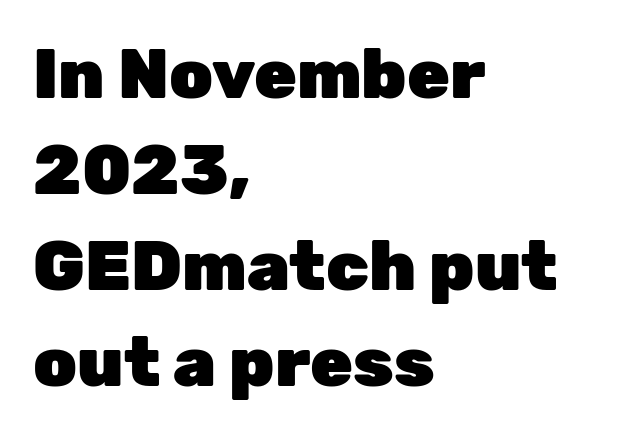
{"serif": "no", "italic": "no", "bold": "yes", "weight": "heavy", "width": "normal", "stroke_contrast": "low", "x_height": "medium", "monospaced": "no", "underline": "no", "align": "left", "line_spacing": "normal", "line_spacing_ratio": 1.39, "letter_spacing": "normal", "letter_spacing_em": 0.0, "glyph_px": 69}
